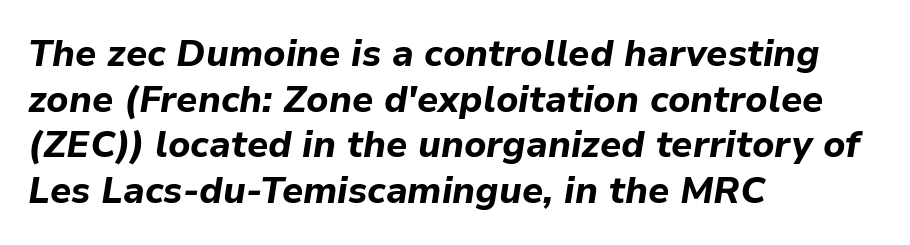
The font's italic variant was chosen for this text. The passage is arranged the way most books set body copy — flush left. Note the varied advance widths — an 'i' is clearly narrower than an 'm'. The foot of each line stays bare and open.
